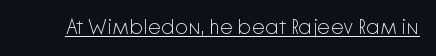
{"italic": "no", "bold": "no", "underline": "yes", "letter_spacing": "normal", "letter_spacing_em": 0.0, "glyph_px": 21}
